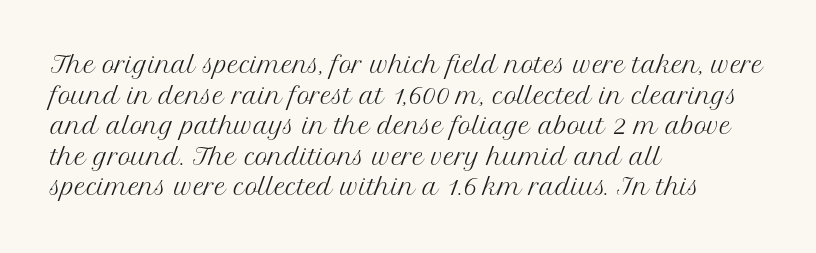
{"bold": "no", "underline": "no", "align": "left", "line_spacing": "normal", "line_spacing_ratio": 1.39, "letter_spacing": "normal", "letter_spacing_em": 0.0, "glyph_px": 22}
